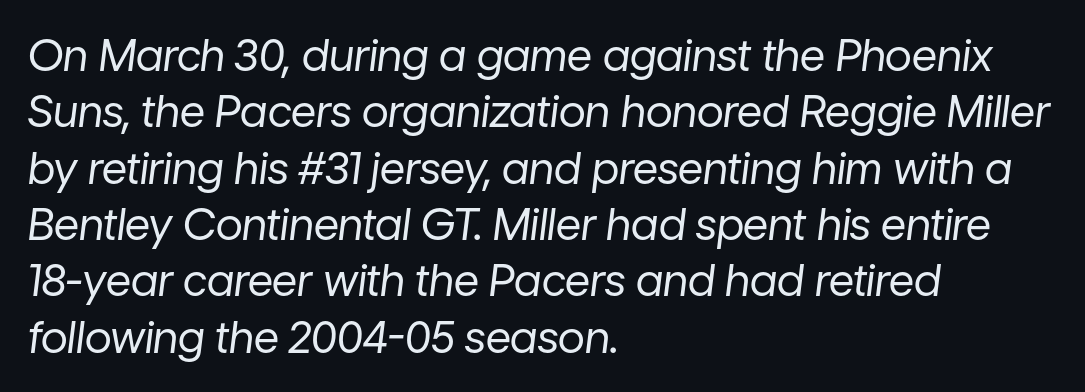
{"italic": "yes", "lean": "right", "slant_degrees": 7, "bold": "no", "weight": "regular", "width": "normal", "stroke_contrast": "low", "x_height": "medium", "monospaced": "no", "underline": "no", "align": "left", "line_spacing": "normal", "line_spacing_ratio": 1.28, "letter_spacing": "normal", "letter_spacing_em": 0.0, "glyph_px": 44}
